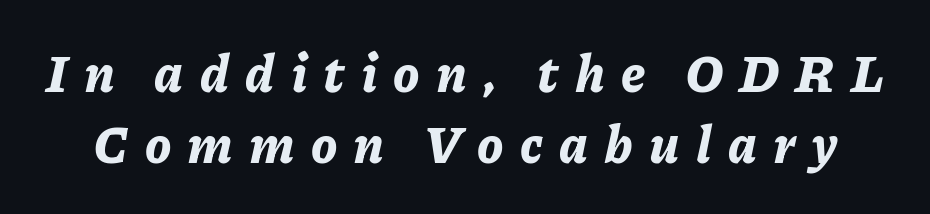
Q: Is the text bold? A: Yes.
Q: Is the text italic (slanted)? A: Yes, it leans right by about 11 degrees.
Q: Is the text underlined? A: No.
Q: Is the spacing between letters normal or unusually wide? A: Unusually wide.
Q: Is the spacing between lines tight, normal or loose? A: Normal.
Q: Width (condensed, normal, or wide)? A: Normal.
Q: Stroke contrast? A: Low.
Q: x-height? A: Medium.
Q: Monospaced? A: No.
